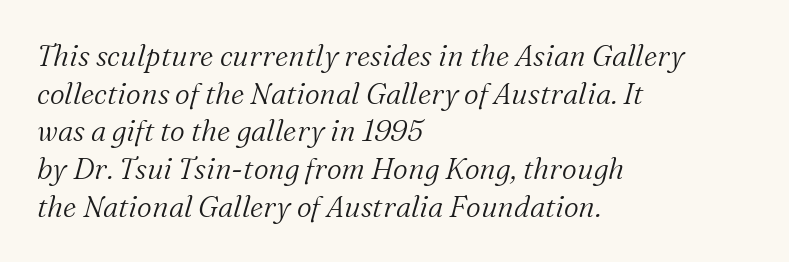
You can tell it's italic because the verticals aren't actually vertical. Counters stay open thanks to moderate or lighter strokes. You could not count columns in this text — the font is proportionally spaced. Students, observe: this is what conventionally led text looks like. Beneath every word, the page is bare.
